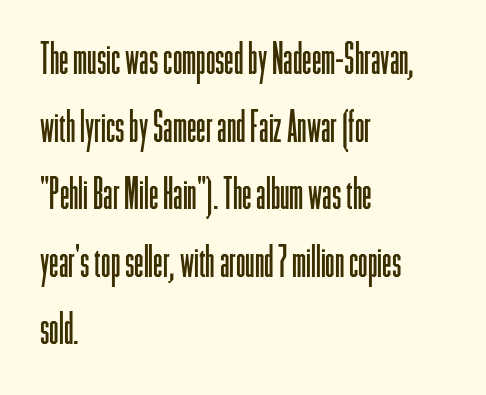
Q: Is the text bold? A: No.
Q: Is the text italic (slanted)? A: No, it is upright.
Q: Is the typeface a serif or a sans-serif typeface? A: Sans-serif.
Q: Is the text underlined? A: No.
Q: How is the paragraph aligned? A: Left-aligned.
Q: Is the spacing between letters normal or unusually wide? A: Normal.
Q: Is the spacing between lines tight, normal or loose? A: Normal.
Q: Width (condensed, normal, or wide)? A: Condensed.
Q: Stroke contrast? A: Low.
Q: x-height? A: Medium.
Q: Monospaced? A: No.
